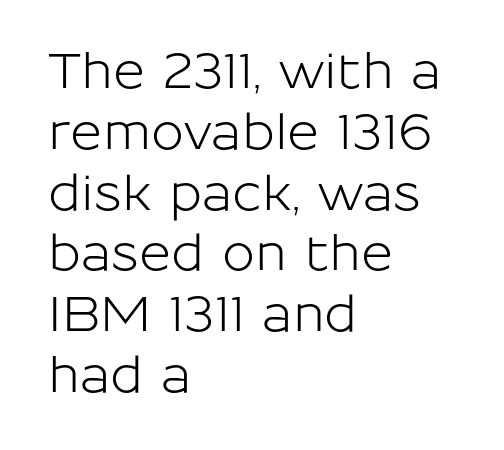
{"serif": "no", "italic": "no", "width": "normal", "stroke_contrast": "low", "x_height": "medium", "monospaced": "no", "underline": "no", "align": "left", "line_spacing_ratio": 1.24, "letter_spacing": "normal", "letter_spacing_em": 0.0, "glyph_px": 49}
